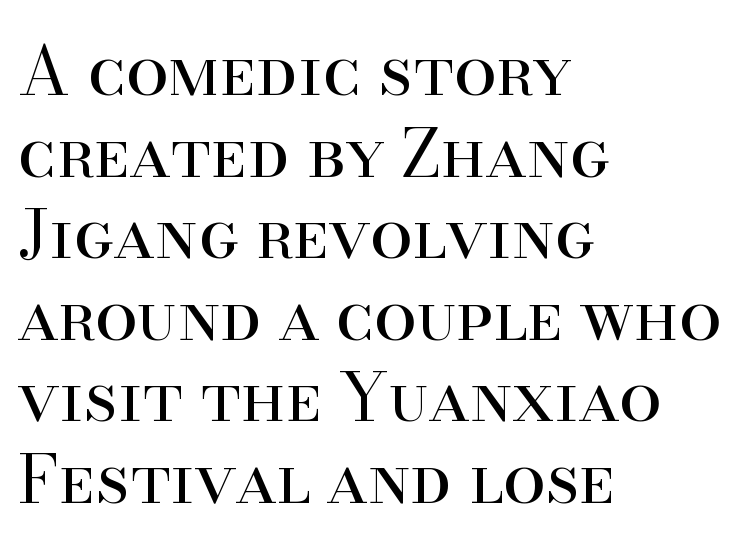
The letters carry serifs — small finishing strokes at the ends of their stems. The compositor pushed each line to the left boundary. Nobody drew a line under any word here. This is the regular roman posture of the typeface.
